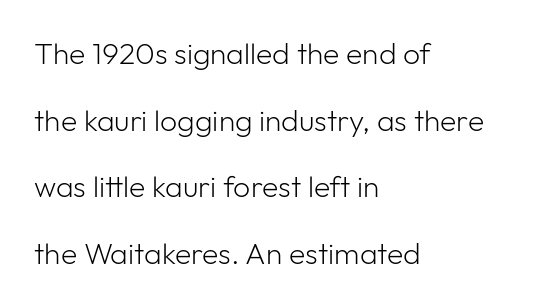
The letters look calm and open, with moderate or lighter stems. Left-aligned paragraph, ragged on the right. Rule under the text: the space is simply empty. Think of a printed novel: that variable character pitch is what you see here. Nothing sits at the stroke ends, so this counts as sans-serif.
